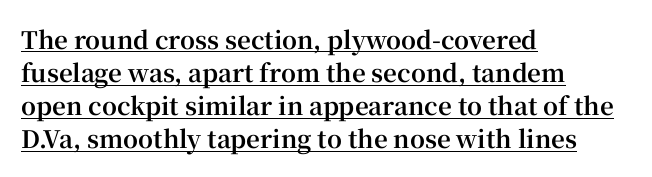
A roman cut, with each character standing at attention. Where is the straight margin? On the left. A baseline rule has been typeset under these characters. The glyphs have the mass of a bold cut. Horizontal bands of white between lines are of average thickness. Tracking value appears to be zero — textbook default spacing.
